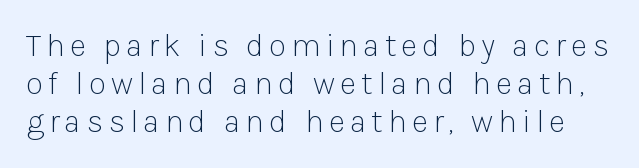
{"serif": "no", "italic": "no", "bold": "no", "weight": "light", "width": "normal", "stroke_contrast": "low", "x_height": "medium", "monospaced": "no", "underline": "no", "line_spacing_ratio": 1.19, "glyph_px": 32}
